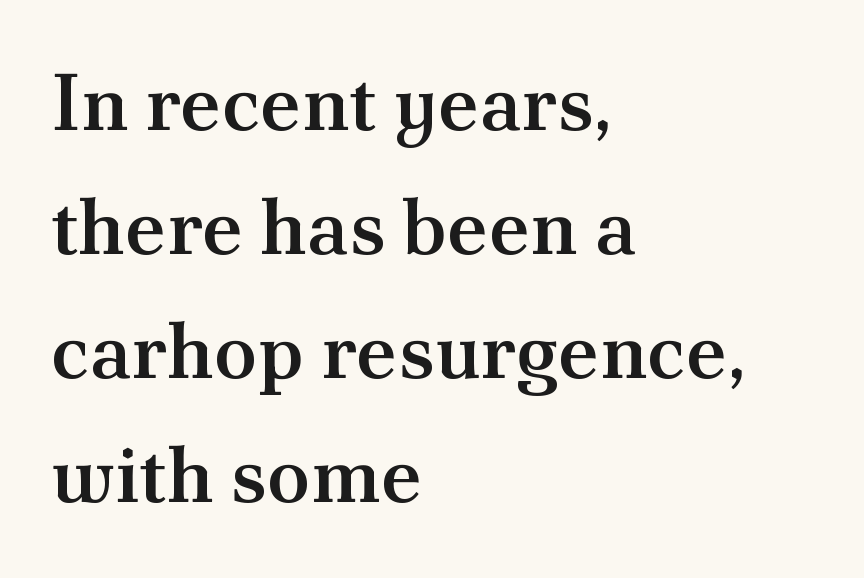
Q: Is the text bold? A: Semi-bold.
Q: Is the text italic (slanted)? A: No, it is upright.
Q: Is the typeface a serif or a sans-serif typeface? A: Serif.
Q: Is the text underlined? A: No.
Q: How is the paragraph aligned? A: Left-aligned.
Q: Is the spacing between letters normal or unusually wide? A: Normal.
Q: Is the spacing between lines tight, normal or loose? A: Normal.
Q: Width (condensed, normal, or wide)? A: Normal.
Q: Stroke contrast? A: Medium.
Q: x-height? A: Small.
Q: Monospaced? A: No.
